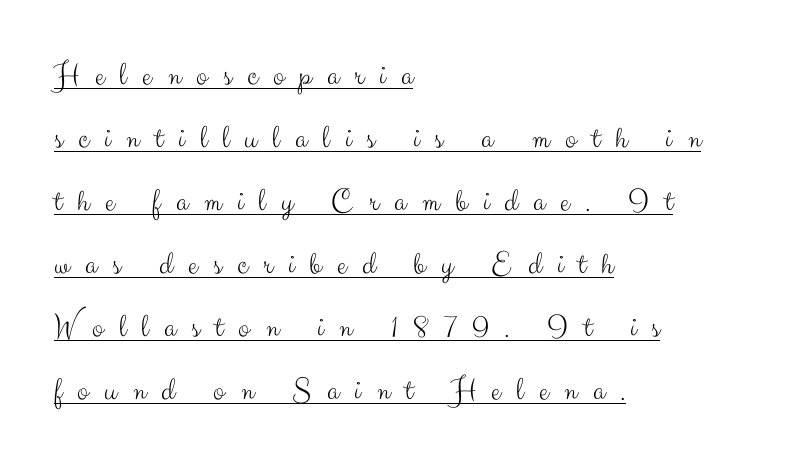
Left-aligned paragraph, ragged on the right. Proportional: the letters do not fall into vertical columns. In terms of letterform style, serifs are entirely absent. No extra ink here — the face is not bold.
